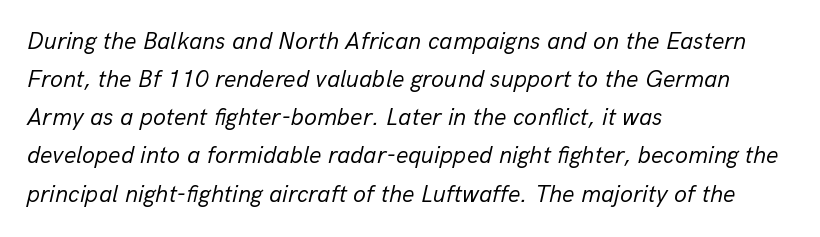
Q: Is the text bold? A: No.
Q: Is the text italic (slanted)? A: Yes, it leans right by about 13 degrees.
Q: Is the text underlined? A: No.
Q: How is the paragraph aligned? A: Left-aligned.
Q: Is the spacing between letters normal or unusually wide? A: Normal.
Q: Is the spacing between lines tight, normal or loose? A: Normal.
